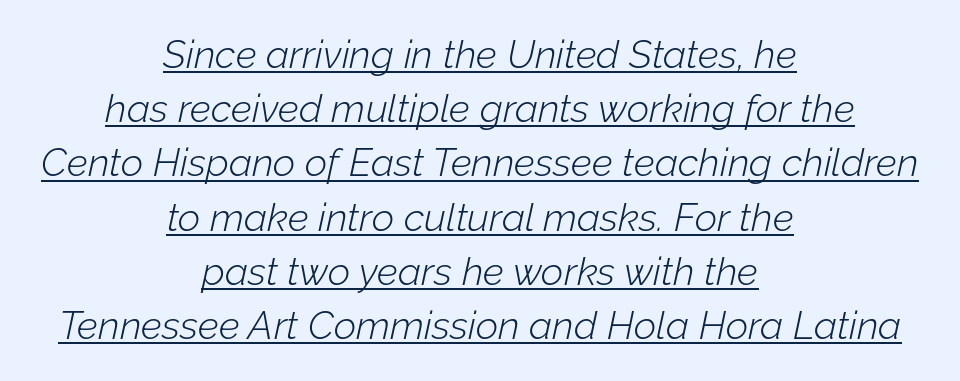
The type is set solid horizontally, with unmodified tracking. Typeset on center — no edge is straight. Is the type slanted? Yes — the strokes lean at a clear angle. Summary of weight: not heavy and not bold.
